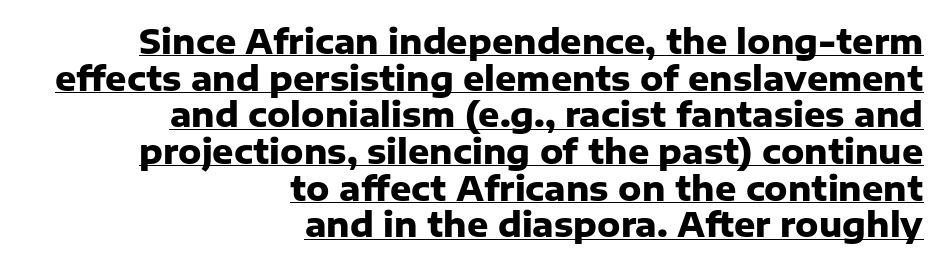
The image shows 33 px heavy sans-serif type, upright; set right-aligned, tight line spacing (1.11x), normal letter spacing, underlined; low stroke contrast and a medium x-height.
